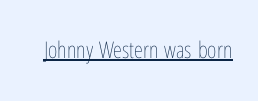
Students, observe the line beneath the letters — that is underlining. You can tell it's not italic because the verticals are truly vertical. Stems here are at most as thick as an everyday book face. Between one letter and the next there's only the usual sliver of space.
